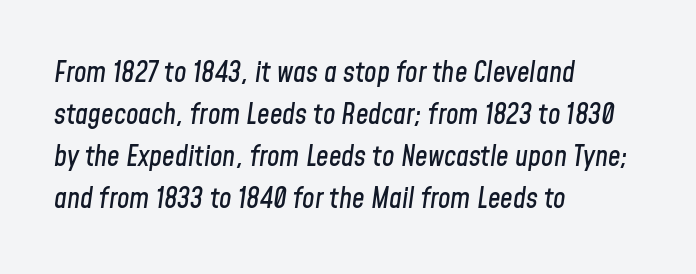
Line starts are locked; line ends wander. When letters slant like this, we call the style italic. Proportional: the letters do not fall into vertical columns. The line texture is even and compact thanks to regular tracking. Horizontal bands of white between lines are of average thickness. A clean baseline with only descenders dipping below it.
